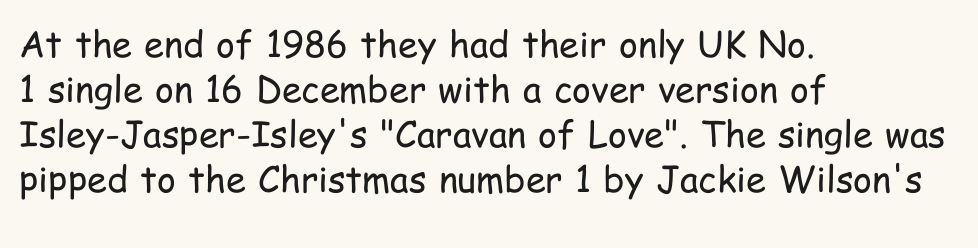
{"serif": "no", "italic": "no", "bold": "no", "weight": "regular", "width": "condensed", "stroke_contrast": "low", "x_height": "medium", "monospaced": "no", "underline": "no", "align": "left", "line_spacing": "normal", "line_spacing_ratio": 1.25, "letter_spacing": "normal", "letter_spacing_em": 0.0, "glyph_px": 36}
